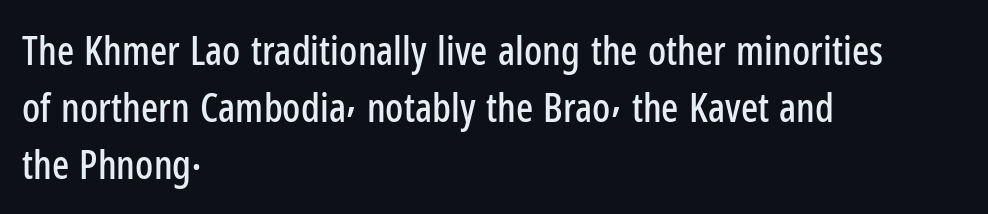
The image shows 40 px condensed sans-serif type, upright; set left-aligned, normal line spacing (1.43x), normal letter spacing, not underlined; low stroke contrast and a medium x-height.
